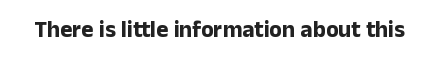
Q: Is the text bold? A: Yes.
Q: Is the text italic (slanted)? A: No, it is upright.
Q: Is the text underlined? A: No.
Q: Is the spacing between letters normal or unusually wide? A: Normal.
